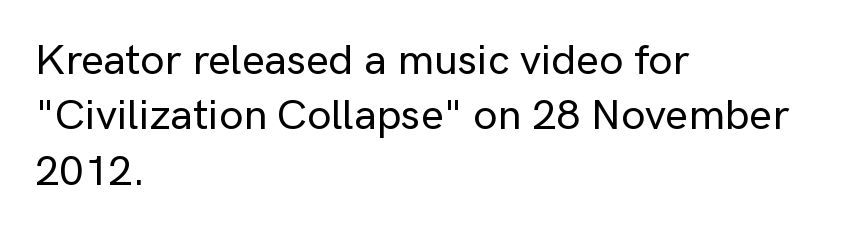
The lettering stays uniformly vertical, giving the passage a roman look. Glyph-to-glyph distance matches everyday printed text. Baseline-to-baseline distance is the conventional proportion of letter height. The passage shown is typed in a proportional face where columns would drift.
